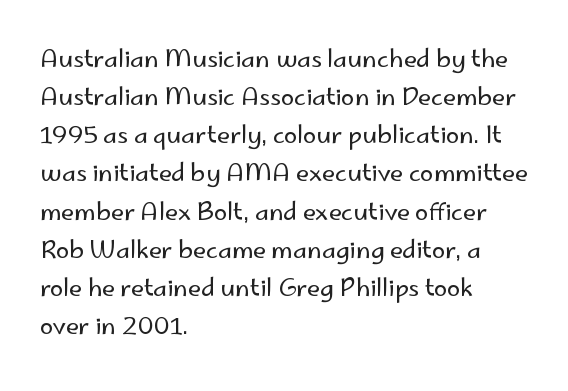
Is there much room between lines? A standard amount, neither cramped nor airy. A roman cut, with each character standing at attention. How are the letters spaced? Ordinarily, with no added tracking. This rendering features lettering with no underline. The paragraph shown leans on its left margin. The weight tops out at a normal text grade.
